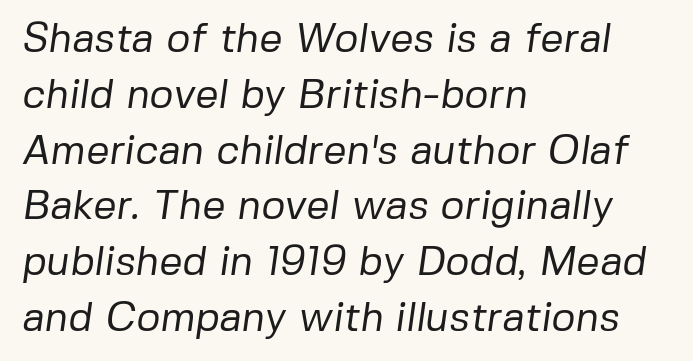
The font sits on the lighter half of the weight spectrum, regular included. In terms of letterform style, serifs are entirely absent. Words appear dense and cohesive because spacing is normal. Vertically, the passage feels balanced, rows spaced as you'd expect. All the whitespace from short lines collects on the right. Proportional: the letters do not fall into vertical columns.
